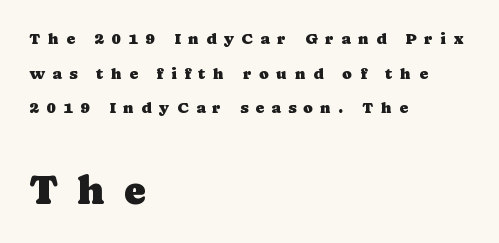
Q: Is the text italic (slanted)? A: No, it is upright.
Q: Is the typeface a serif or a sans-serif typeface? A: Serif.
Q: Is the text underlined? A: No.
Q: How is the paragraph aligned? A: Left-aligned.
Q: Is the spacing between letters normal or unusually wide? A: Unusually wide.
Q: Is the spacing between lines tight, normal or loose? A: Loose.
Q: Which block of text is set in a larger size, the first (top) or the second (bottom)? A: The second (bottom) one.
Q: Width (condensed, normal, or wide)? A: Normal.
Q: Stroke contrast? A: Low.
Q: x-height? A: Medium.
Q: Monospaced? A: No.
